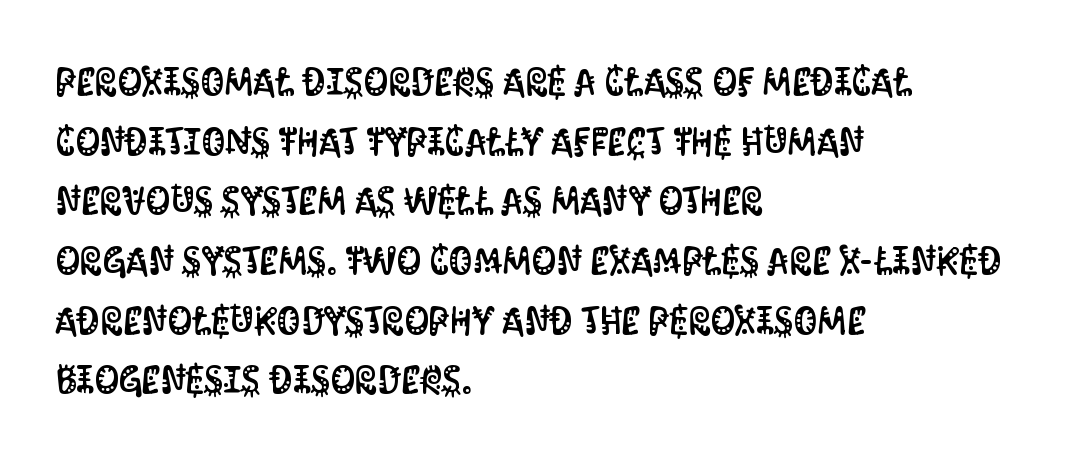
In terms of posture, this sample is upright. Nothing unusual about the tracking: characters are spaced as the font intends. The face used here is proportionally spaced, like ordinary book or web type. Beneath every word, the page is bare.
